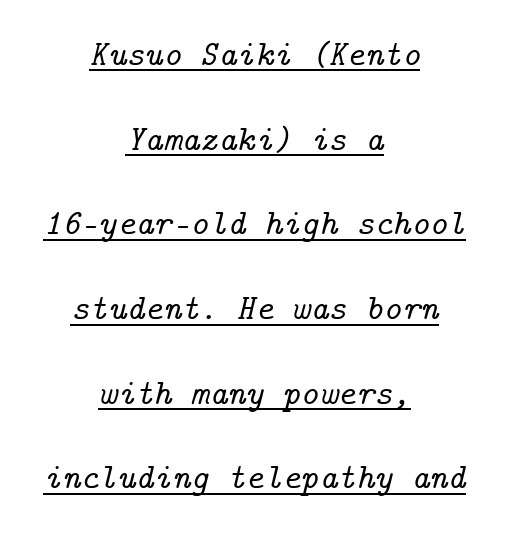
The image shows 35 px serif type, italic (leaning right); set centered, loose line spacing (2.42x), normal letter spacing, underlined; low stroke contrast and a medium x-height.
